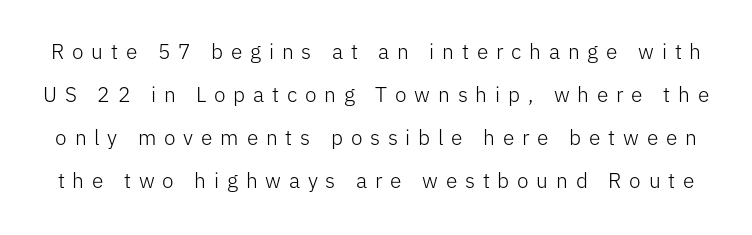
{"italic": "no", "bold": "no", "underline": "no", "line_spacing": "loose", "line_spacing_ratio": 2.04, "letter_spacing": "wide", "letter_spacing_em": 0.37, "glyph_px": 21}
